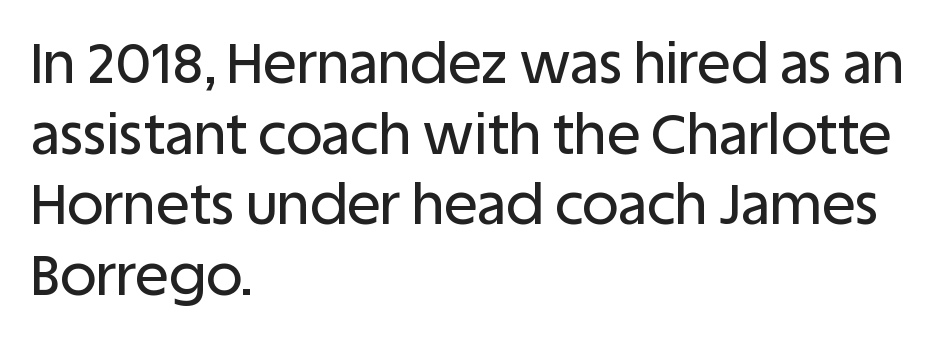
Students, observe: this is what conventionally led text looks like. Note the varied advance widths — an 'i' is clearly narrower than an 'm'. Where is the straight margin? On the left. Observe the ordinary spacing: letters are neighbours, not strangers.
